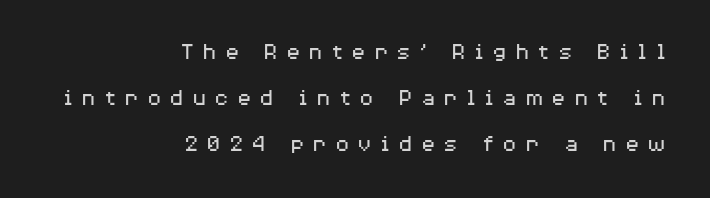
Caption: multi-line text, flush right, ragged left. The line texture is sparse and dotted thanks to wide tracking. Vertically, the passage feels expansive, rows floating well apart. The baseline area is clear.
